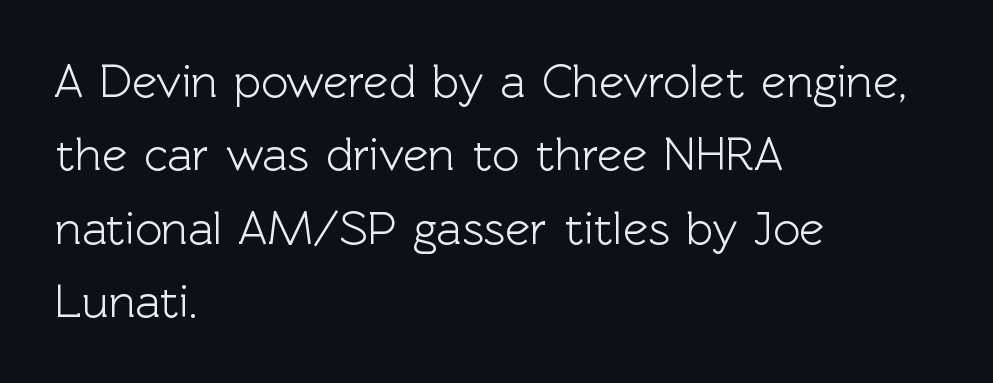
{"serif": "no", "italic": "no", "width": "normal", "x_height": "medium", "monospaced": "no", "underline": "no", "align": "left", "line_spacing": "normal", "line_spacing_ratio": 1.56, "letter_spacing": "normal", "letter_spacing_em": 0.0, "glyph_px": 47}
